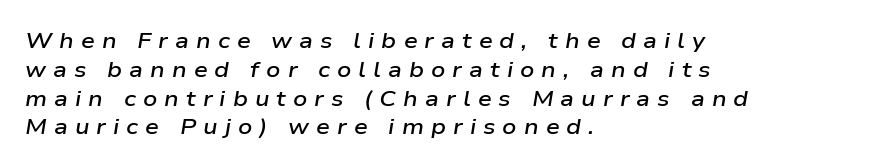
Compared with an ordinary text face, these strokes are moderately heavier — a semibold. The passage shown leans; its letterforms are oblique. Just letters on the line, the space beneath them empty. The tracking jumps out immediately: characters are airy and widely separated. Leading matches the norm, producing a regular column. Typeset ragged right — the left edge is the straight one.
